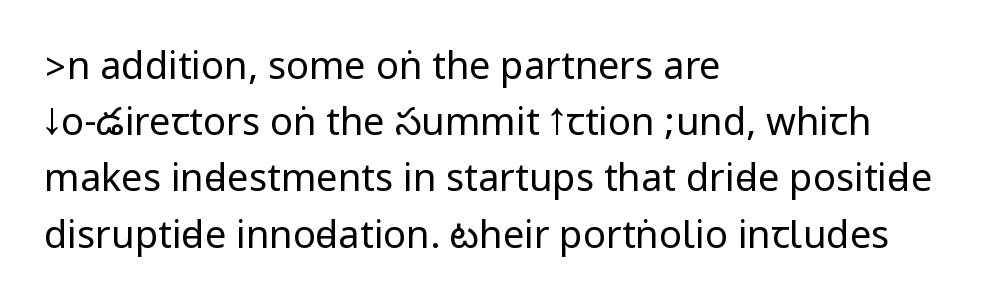
The passage shown is not underscored anywhere. The specimen reads as upright at a glance. Weight: in the light-to-regular range. The paragraph shown leans on its left margin. Here the glyphs are tracked normally, forming tight word shapes.
